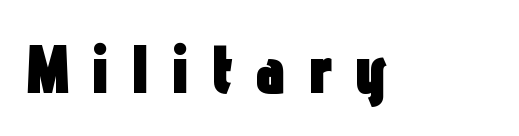
The image shows 68 px heavy, condensed sans-serif type, upright; set unusually wide letter spacing (+0.32 em), not underlined; low stroke contrast and a medium x-height.
